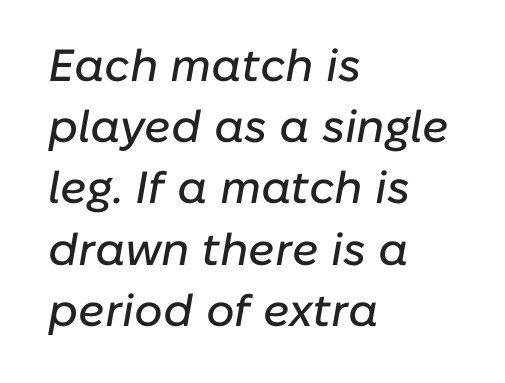
The passage shown has conventional tracking throughout. Would a proofreader flag this as italicized? Yes. The passage shown is typed in a proportional face where columns would drift. The glyphs are unaccompanied by any horizontal stroke below them.
